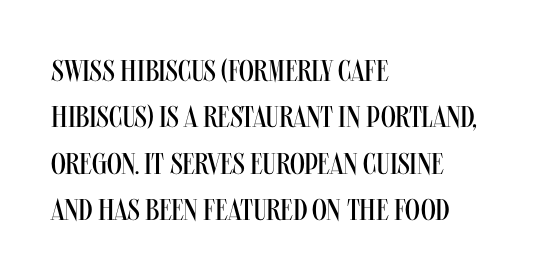
Q: Is the text bold? A: No.
Q: Is the text italic (slanted)? A: No, it is upright.
Q: Is the typeface a serif or a sans-serif typeface? A: Sans-serif.
Q: Is the text underlined? A: No.
Q: How is the paragraph aligned? A: Left-aligned.
Q: Is the spacing between letters normal or unusually wide? A: Normal.
Q: Is the spacing between lines tight, normal or loose? A: Normal.
Q: Width (condensed, normal, or wide)? A: Condensed.
Q: Stroke contrast? A: Medium.
Q: x-height? A: Large.
Q: Monospaced? A: No.
